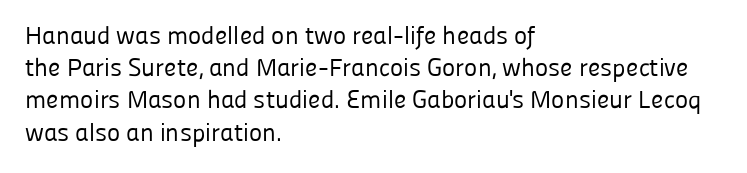
These lines keep a tight, regular rhythm from letter to letter. This sample is left-justified, so line endings fall wherever the words run out. The space between consecutive lines is moderate. Do the letters lean? They stand straight. The passage shown is not underscored anywhere. Stems and bowls with no extra thickness — not bold.
